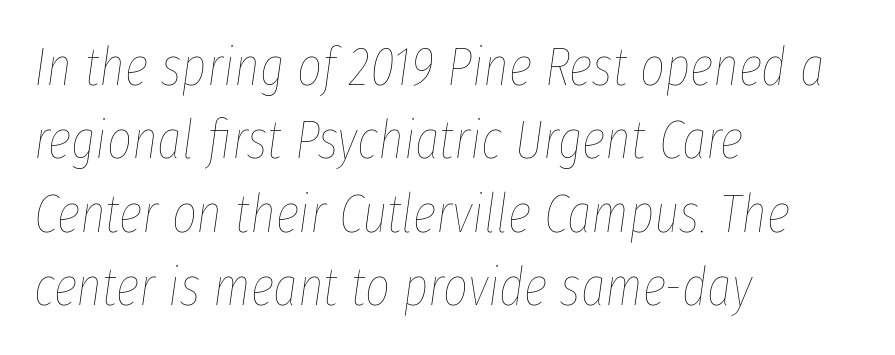
Q: Is the text bold? A: No.
Q: Is the text italic (slanted)? A: Yes, it leans right by about 8 degrees.
Q: Is the text underlined? A: No.
Q: How is the paragraph aligned? A: Left-aligned.
Q: Is the spacing between letters normal or unusually wide? A: Normal.
Q: Is the spacing between lines tight, normal or loose? A: Normal.
Q: Width (condensed, normal, or wide)? A: Condensed.
Q: Stroke contrast? A: Low.
Q: x-height? A: Medium.
Q: Monospaced? A: No.
